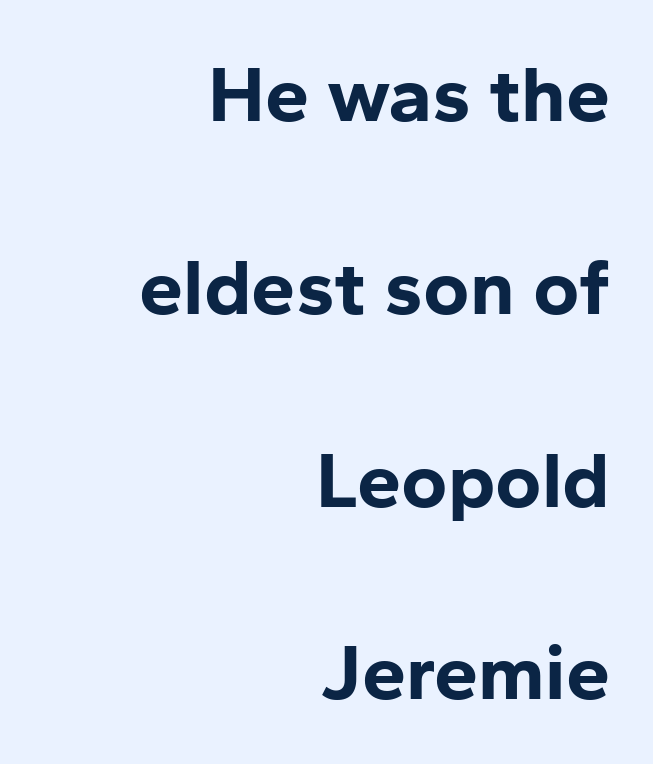
Notice how the passage keeps a crisp vertical edge on the right only. The face used here is proportionally spaced, like ordinary book or web type. Posture: upright roman. To sum up the face: it is a sans, with no serifs.
